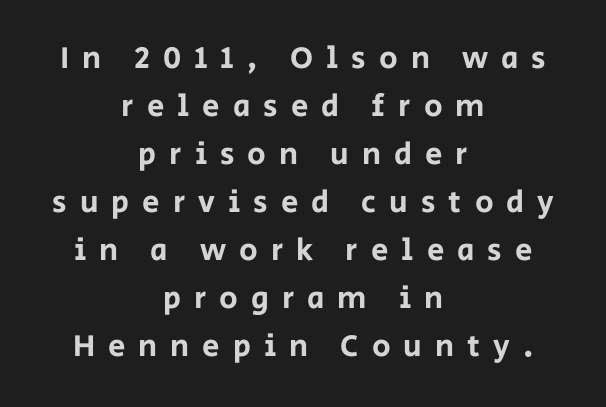
Q: Is the text italic (slanted)? A: No, it is upright.
Q: Is the typeface a serif or a sans-serif typeface? A: Sans-serif.
Q: Is the text underlined? A: No.
Q: How is the paragraph aligned? A: Centered.
Q: Is the spacing between letters normal or unusually wide? A: Unusually wide.
Q: Is the spacing between lines tight, normal or loose? A: Normal.
Q: Width (condensed, normal, or wide)? A: Normal.
Q: Stroke contrast? A: Low.
Q: x-height? A: Large.
Q: Monospaced? A: No.
